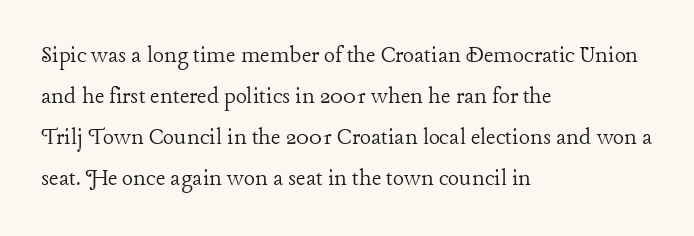
{"italic": "no", "bold": "no", "underline": "no", "align": "left", "line_spacing": "normal", "line_spacing_ratio": 1.58, "letter_spacing": "normal", "letter_spacing_em": 0.0, "glyph_px": 26}
